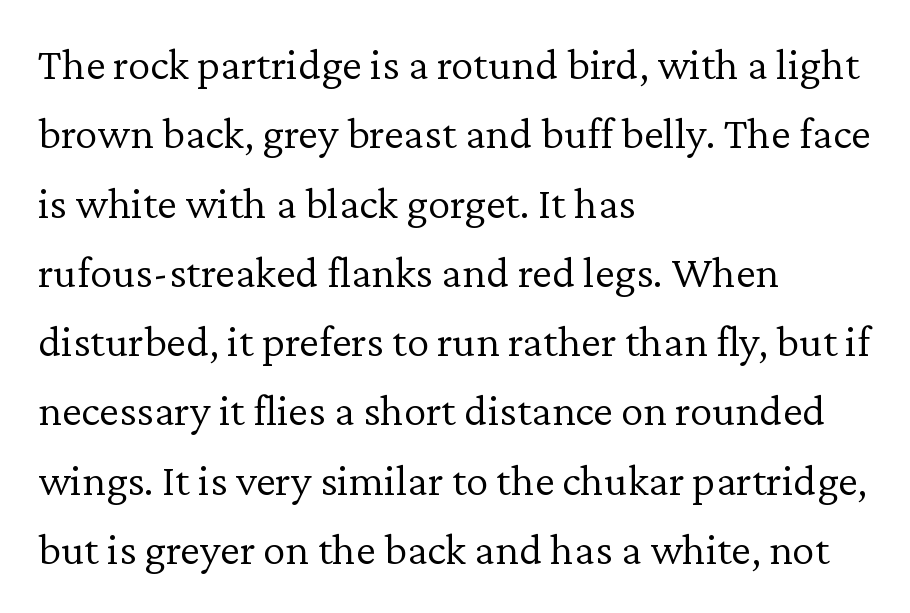
Type style note: has serifs. In terms of letterspacing, this is plain default setting. A clean baseline with only descenders dipping below it. The typesetter chose a ragged-right arrangement here. Quick note: interline space is typical. Is there any slant? The stems are plumb.
